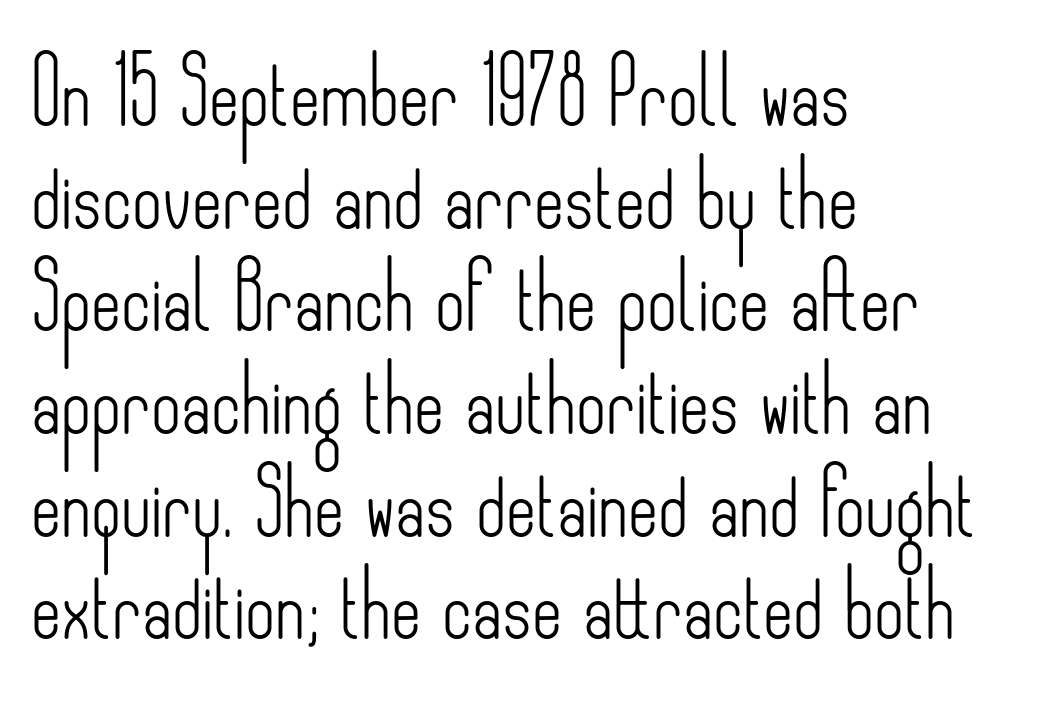
{"serif": "no", "italic": "no", "bold": "no", "weight": "light", "width": "condensed", "stroke_contrast": "low", "x_height": "small", "monospaced": "no", "underline": "no", "align": "left", "line_spacing": "normal", "line_spacing_ratio": 1.58, "letter_spacing": "normal", "letter_spacing_em": 0.0, "glyph_px": 65}
